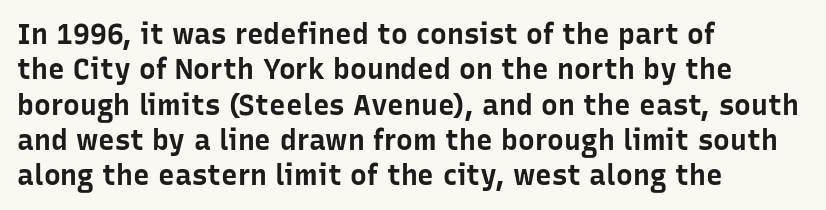
Q: Is the text bold? A: Yes.
Q: Is the text italic (slanted)? A: No, it is upright.
Q: Is the typeface a serif or a sans-serif typeface? A: Sans-serif.
Q: Is the text underlined? A: No.
Q: How is the paragraph aligned? A: Left-aligned.
Q: Is the spacing between letters normal or unusually wide? A: Normal.
Q: Is the spacing between lines tight, normal or loose? A: Normal.
Q: Width (condensed, normal, or wide)? A: Normal.
Q: Stroke contrast? A: Low.
Q: x-height? A: Medium.
Q: Monospaced? A: No.
